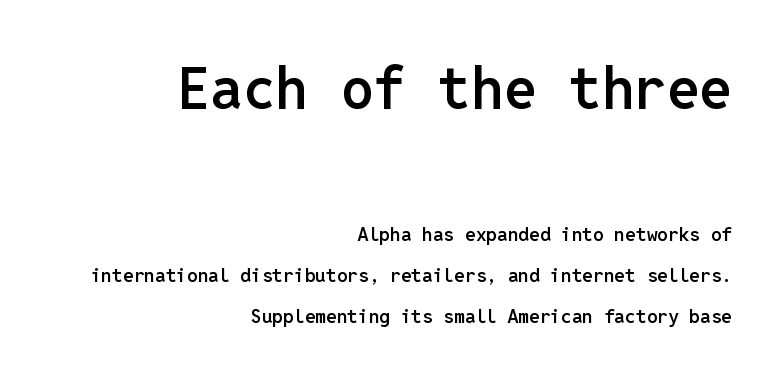
{"serif": "no", "italic": "no", "bold": "semi", "weight": "semibold", "width": "normal", "stroke_contrast": "low", "x_height": "medium", "monospaced": "yes", "underline": "no", "align": "right", "line_spacing": "loose", "line_spacing_ratio": 2.15, "letter_spacing": "normal", "letter_spacing_em": 0.0, "larger_block": "first", "size_ratio": 3.05, "glyph_px": 58}
